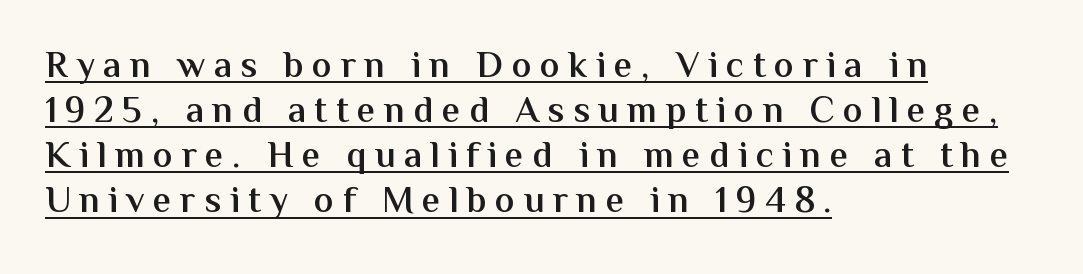
{"serif": "no", "italic": "no", "bold": "semi", "weight": "semibold", "width": "normal", "stroke_contrast": "medium", "x_height": "medium", "monospaced": "no", "underline": "yes", "align": "left", "line_spacing_ratio": 1.22, "letter_spacing": "wide", "letter_spacing_em": 0.23, "glyph_px": 37}
